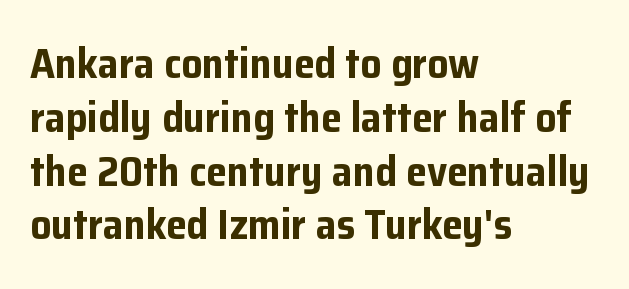
Here the glyphs are tracked normally, forming tight word shapes. The face used here is a sans, in the tradition of grotesques and geometrics. Proportional: the letters do not fall into vertical columns. This rendering uses left alignment, leaving the right contour irregular.
